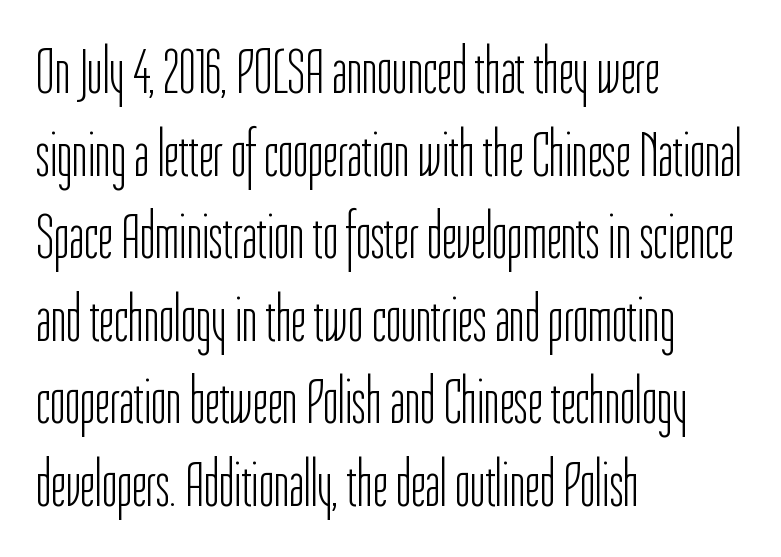
The image shows 65 px light, condensed sans-serif type, upright; set left-aligned, normal line spacing (1.27x), normal letter spacing, not underlined; low stroke contrast and a medium x-height.
